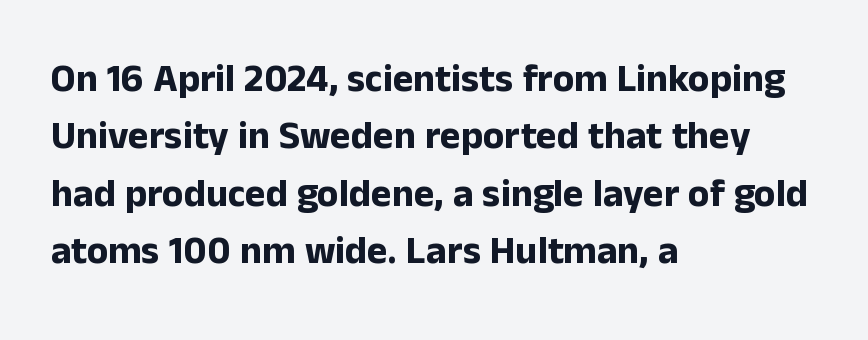
Q: Is the text bold? A: Yes.
Q: Is the text italic (slanted)? A: No, it is upright.
Q: Is the typeface a serif or a sans-serif typeface? A: Sans-serif.
Q: Is the text underlined? A: No.
Q: How is the paragraph aligned? A: Left-aligned.
Q: Is the spacing between letters normal or unusually wide? A: Normal.
Q: Is the spacing between lines tight, normal or loose? A: Normal.
Q: Width (condensed, normal, or wide)? A: Normal.
Q: Stroke contrast? A: Low.
Q: x-height? A: Medium.
Q: Monospaced? A: No.
